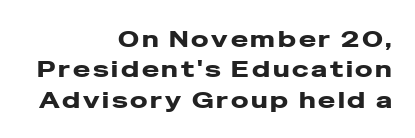
Q: Is the text bold? A: Yes.
Q: Is the text italic (slanted)? A: No, it is upright.
Q: Is the text underlined? A: No.
Q: How is the paragraph aligned? A: Right-aligned.
Q: Is the spacing between lines tight, normal or loose? A: Normal.
